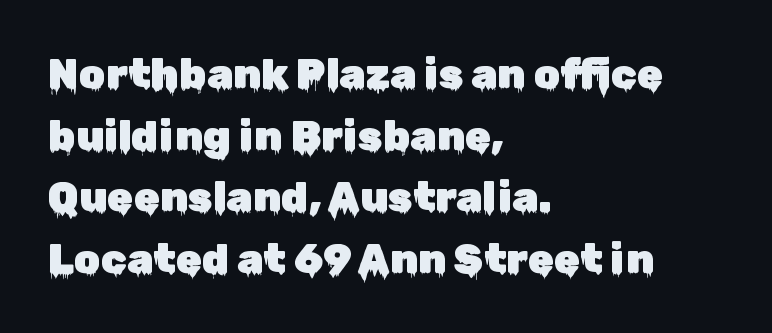
{"serif": "no", "italic": "no", "width": "normal", "stroke_contrast": "low", "x_height": "medium", "monospaced": "no", "underline": "no", "align": "left", "line_spacing": "normal", "line_spacing_ratio": 1.47, "letter_spacing": "normal", "letter_spacing_em": 0.0, "glyph_px": 42}
